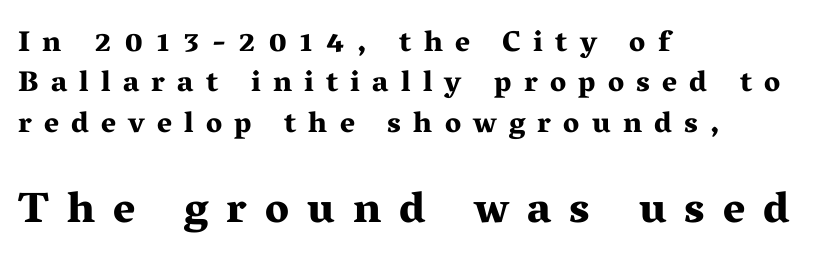
Q: Is the text bold? A: Yes.
Q: Is the text italic (slanted)? A: No, it is upright.
Q: Is the typeface a serif or a sans-serif typeface? A: Serif.
Q: Is the text underlined? A: No.
Q: How is the paragraph aligned? A: Left-aligned.
Q: Is the spacing between letters normal or unusually wide? A: Unusually wide.
Q: Is the spacing between lines tight, normal or loose? A: Normal.
Q: Which block of text is set in a larger size, the first (top) or the second (bottom)? A: The second (bottom) one.
Q: Width (condensed, normal, or wide)? A: Wide.
Q: Stroke contrast? A: Medium.
Q: x-height? A: Medium.
Q: Monospaced? A: No.
